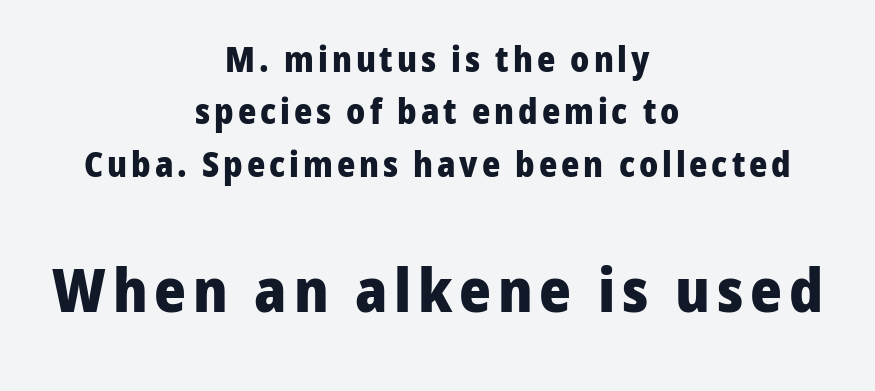
The lines sit at an ordinary, default distance from one another. This is sans-serif lettering, the kind often seen on screens and signage. If you squint, the bottom block still reads clearly — it's the larger of the two. Spacing verdict: proportional, widths tailored to each character.
